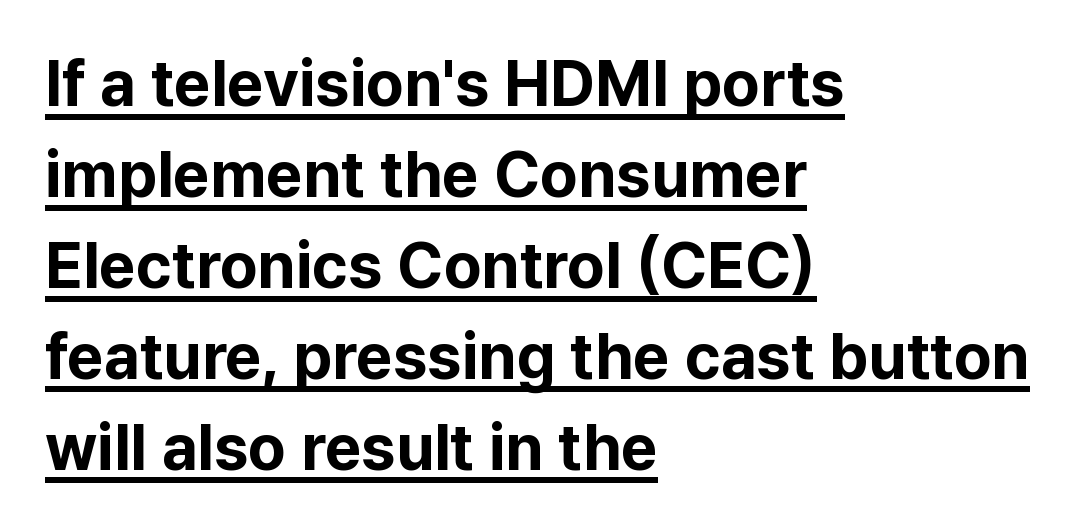
{"serif": "no", "italic": "no", "bold": "yes", "weight": "bold", "width": "normal", "stroke_contrast": "low", "x_height": "medium", "monospaced": "no", "underline": "yes", "align": "left", "line_spacing": "normal", "line_spacing_ratio": 1.42, "letter_spacing": "normal", "letter_spacing_em": 0.0, "glyph_px": 64}
